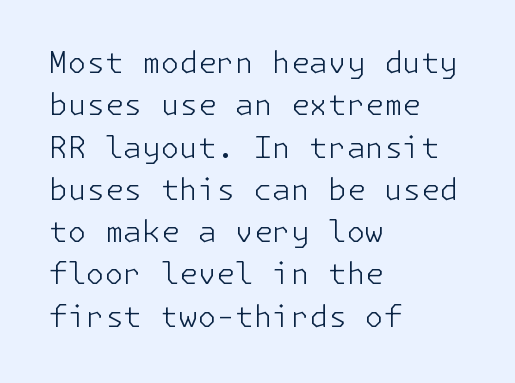
{"serif": "no", "italic": "no", "bold": "no", "weight": "light", "width": "normal", "stroke_contrast": "low", "x_height": "medium", "underline": "no", "align": "left", "line_spacing": "normal", "line_spacing_ratio": 1.41, "letter_spacing": "normal", "letter_spacing_em": 0.0, "glyph_px": 30}
